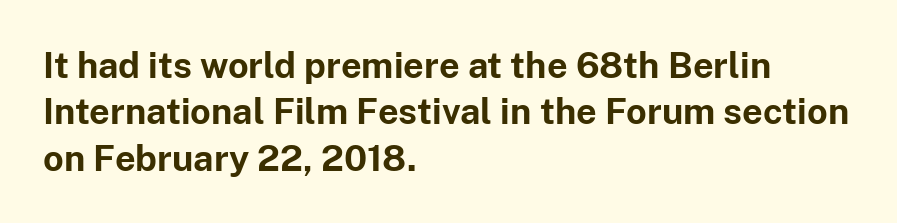
{"serif": "no", "italic": "no", "bold": "yes", "weight": "bold", "width": "normal", "stroke_contrast": "low", "x_height": "medium", "monospaced": "no", "underline": "no", "align": "left", "line_spacing": "normal", "line_spacing_ratio": 1.29, "letter_spacing": "normal", "letter_spacing_em": 0.0, "glyph_px": 36}
